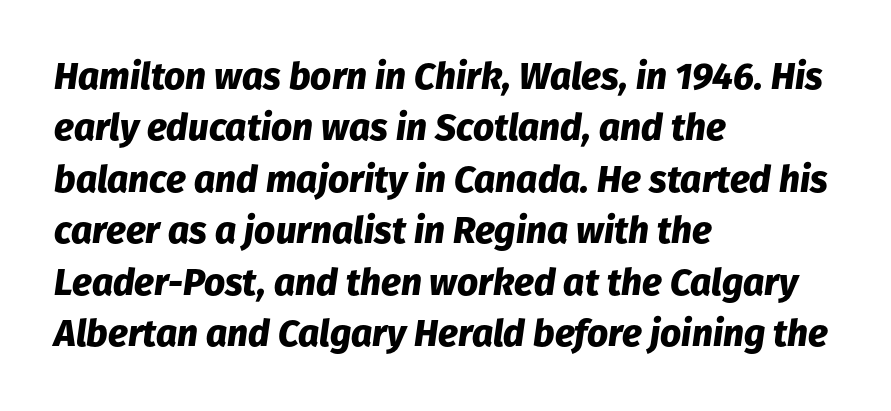
Do the characters align in a grid? No, the font is proportional. The block of text has a typical density, with ordinary space between rows. Clear beneath every line of the passage. All the whitespace from short lines collects on the right. Observe the ordinary spacing: letters are neighbours, not strangers. Tall strokes in this sample are angled rather than plumb.
